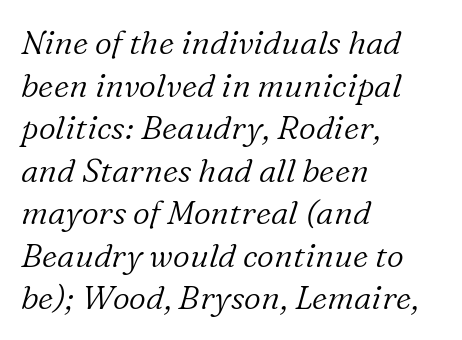
{"serif": "yes", "italic": "yes", "lean": "right", "slant_degrees": 16, "bold": "no", "weight": "light", "width": "normal", "stroke_contrast": "low", "x_height": "medium", "monospaced": "no", "underline": "no", "align": "left", "line_spacing": "normal", "line_spacing_ratio": 1.29, "letter_spacing": "normal", "letter_spacing_em": 0.0, "glyph_px": 33}
